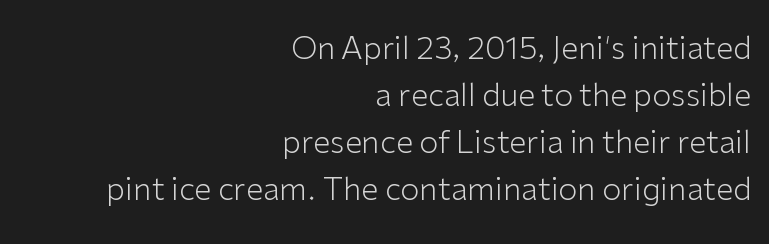
Tall strokes in this sample are plumb rather than angled. Is the letter spacing exaggerated? No — it looks like the ordinary default. The glyphs in this specimen are sans serif. The rows are spaced the way most documents space them.
